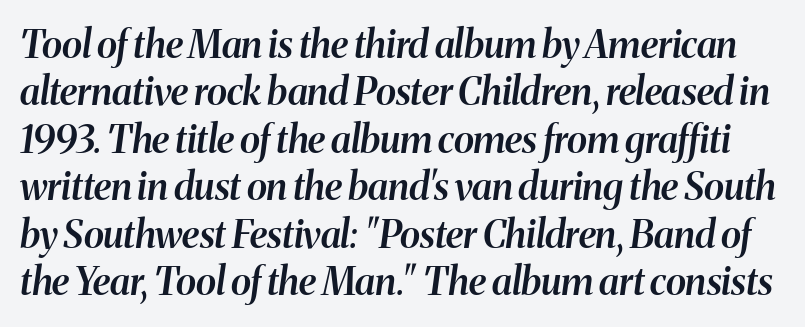
The image shows 38 px semibold type, italic (leaning right); set normal line spacing (1.25x), normal letter spacing, not underlined; medium stroke contrast and a medium x-height.
